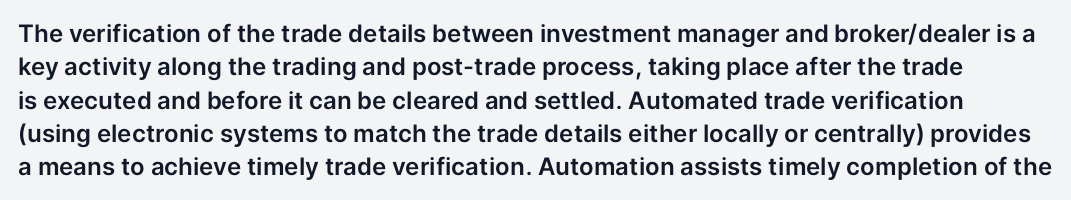
Look at the tracking — it's just the regular setting, nothing added. A roman cut, with each character standing at attention. The rows are spaced the way most documents space them. Underlining? Definitely not there.
